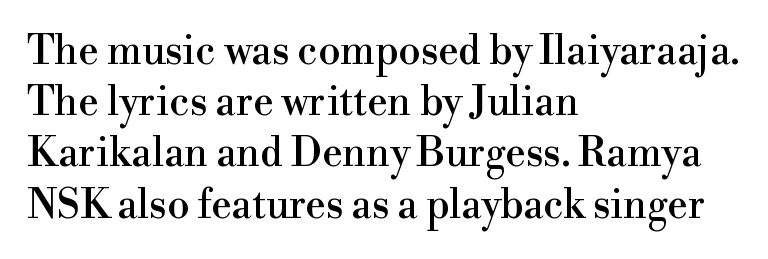
Q: Is the text italic (slanted)? A: No, it is upright.
Q: Is the typeface a serif or a sans-serif typeface? A: Serif.
Q: Is the text underlined? A: No.
Q: How is the paragraph aligned? A: Left-aligned.
Q: Is the spacing between letters normal or unusually wide? A: Normal.
Q: Is the spacing between lines tight, normal or loose? A: Normal.
Q: Width (condensed, normal, or wide)? A: Normal.
Q: Stroke contrast? A: High.
Q: x-height? A: Small.
Q: Monospaced? A: No.
